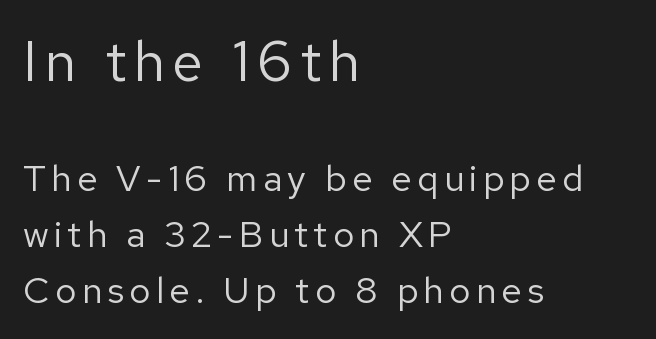
The image shows 56 px regular-weight sans-serif type, upright; set left-aligned, normal line spacing (1.52x), not underlined; the first (top) block is 1.51x larger; low stroke contrast and a medium x-height.
